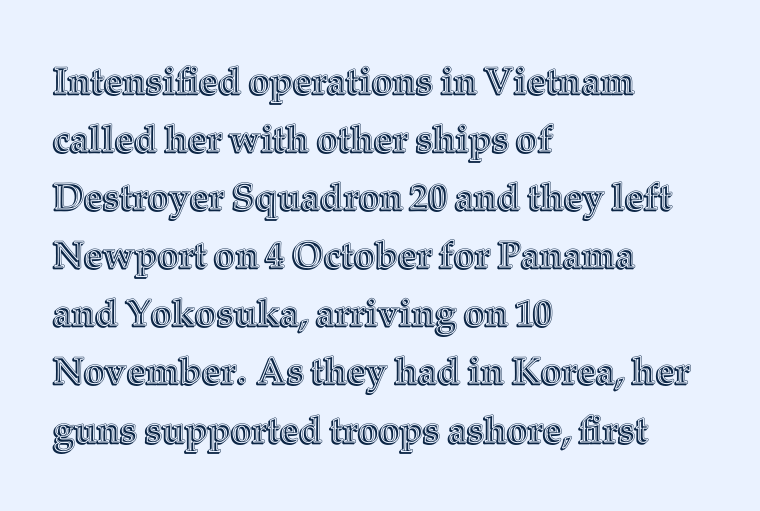
Note the varied advance widths — an 'i' is clearly narrower than an 'm'. This sample uses an upright cut, with every glyph sitting square on the baseline. Each row of text sits above clean, open space. One-word summary of the alignment: left.
